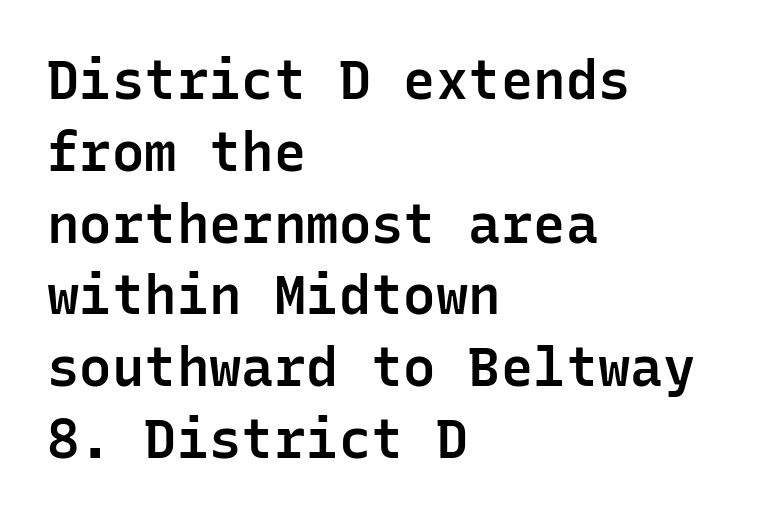
{"serif": "no", "italic": "no", "bold": "semi", "weight": "semibold", "width": "normal", "stroke_contrast": "low", "x_height": "medium", "monospaced": "yes", "underline": "no", "align": "left", "line_spacing": "normal", "line_spacing_ratio": 1.33, "letter_spacing": "normal", "letter_spacing_em": 0.0, "glyph_px": 54}
